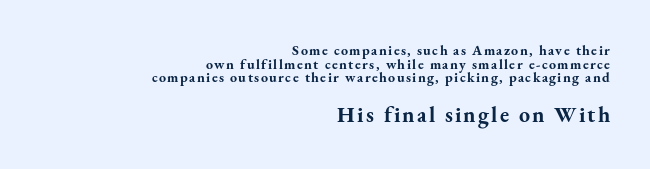
The strip under each line holds only bare page. Casual observation: everything's shoved over to the right. Summary of vertical rhythm: compact, with narrow interline spacing. The designer gave the closing block more size than the opening block. Does the lettering tilt? It doesn't — this is upright. The glyphs have the mass of a bold cut.
